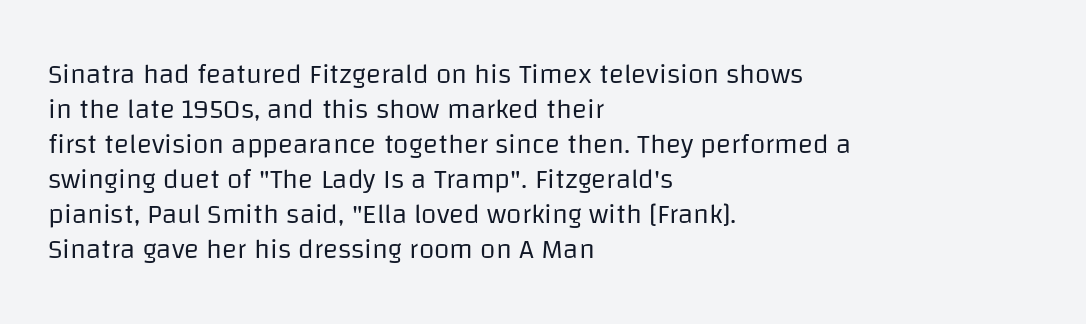
Honestly, the letter spacing is just normal — you wouldn't notice it. The vertical gap from one line to the next is medium. Layout note: lines flush left. The passage shown is typed in a proportional face where columns would drift. The face looks like a standard text weight, possibly lighter.
